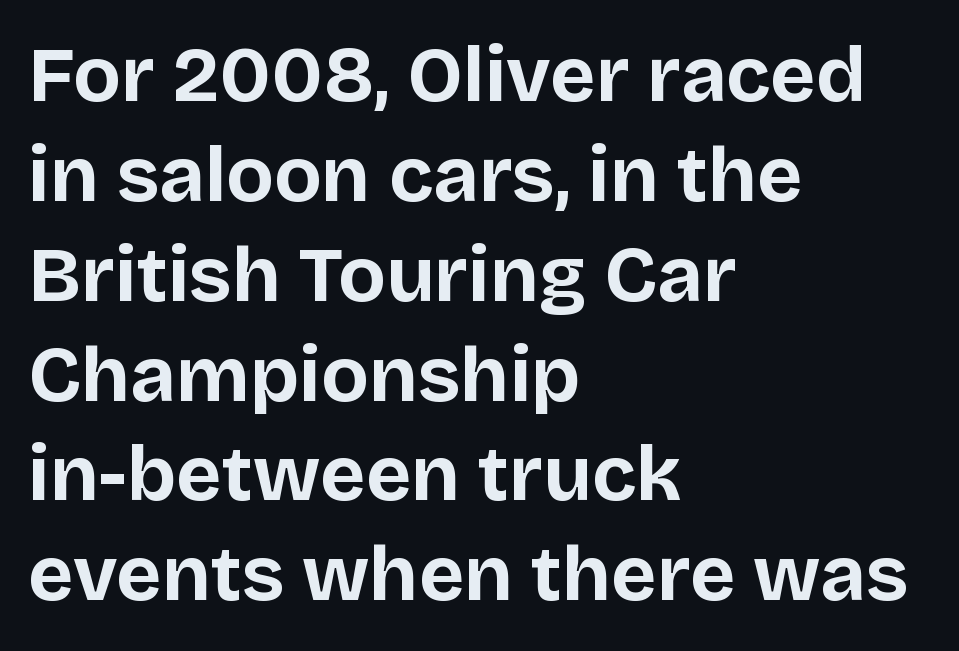
The image shows 78 px bold sans-serif type, upright; set left-aligned, normal line spacing (1.28x), normal letter spacing, not underlined; low stroke contrast and a large x-height.
